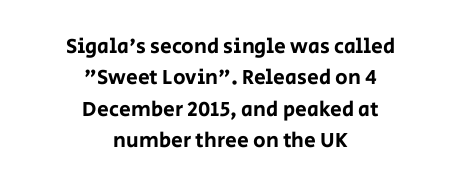
The image shows 21 px text type, upright; set centered, normal line spacing (1.49x), normal letter spacing, not underlined.
